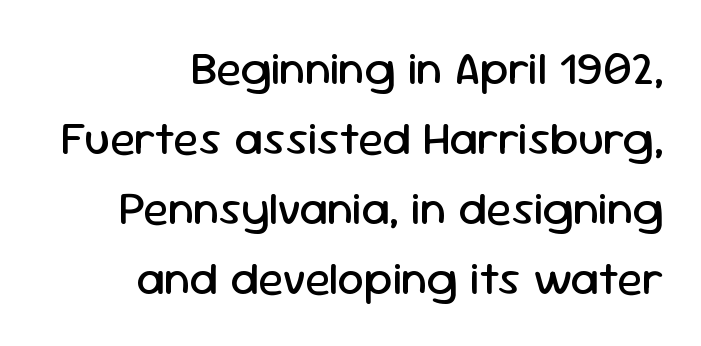
The image shows 47 px regular-weight sans-serif type, upright; set right-aligned, normal line spacing (1.49x), normal letter spacing, not underlined; low stroke contrast and a medium x-height.
